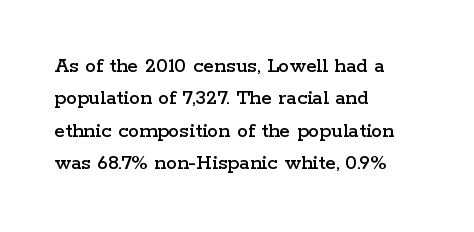
Bare-footed words on every line. The space between consecutive lines is moderate. Caption: standard tracking, unaltered. The lettering holds an erect, upright posture throughout. The text block is weighted toward the left margin, trailing off unevenly rightward.
